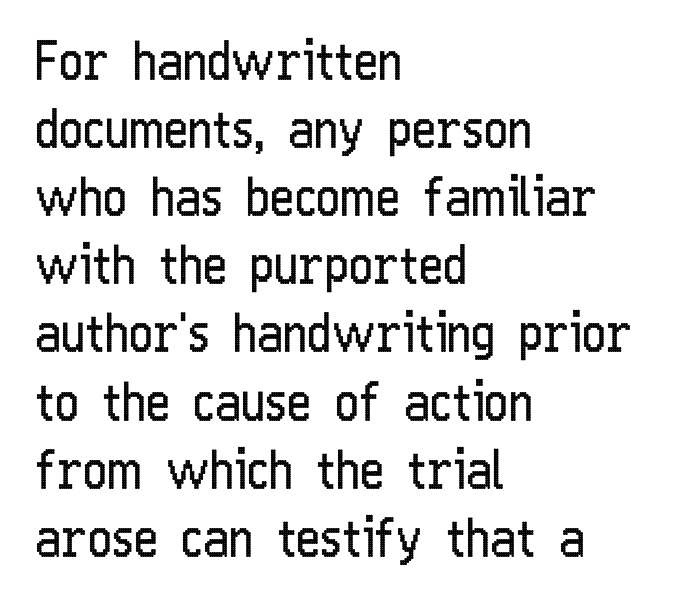
Q: Is the text bold? A: No.
Q: Is the text italic (slanted)? A: No, it is upright.
Q: Is the typeface a serif or a sans-serif typeface? A: Sans-serif.
Q: Is the text underlined? A: No.
Q: How is the paragraph aligned? A: Left-aligned.
Q: Is the spacing between letters normal or unusually wide? A: Normal.
Q: Is the spacing between lines tight, normal or loose? A: Normal.
Q: Width (condensed, normal, or wide)? A: Condensed.
Q: Stroke contrast? A: Low.
Q: x-height? A: Medium.
Q: Monospaced? A: No.
